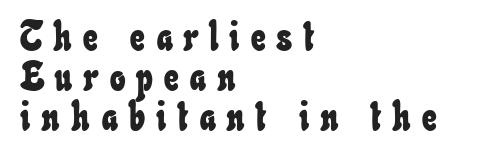
The designer dialed line spacing down below the default. Check under the words: just untouched page. The rendering inserts visible extra space after every character. Every row of glyphs begins at an identical x-position on the left. The passage shown is typed in a proportional face where columns would drift.
